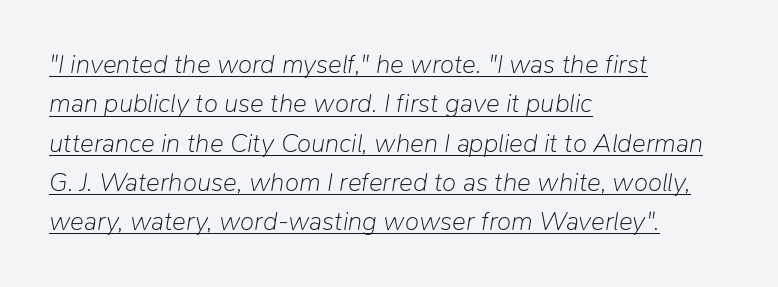
The image shows 26 px text type, italic (leaning right); set left-aligned, normal line spacing (1.51x), normal letter spacing, underlined.
